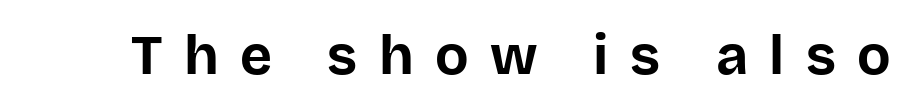
{"serif": "no", "italic": "no", "bold": "yes", "weight": "bold", "width": "normal", "stroke_contrast": "low", "x_height": "large", "monospaced": "no", "underline": "no", "letter_spacing": "wide", "letter_spacing_em": 0.39, "glyph_px": 55}
